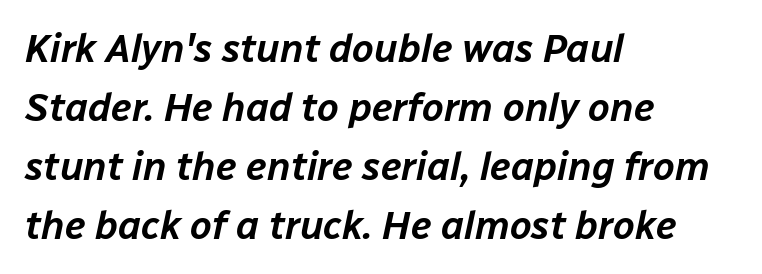
Is the type slanted? Yes — the strokes lean at a clear angle. Descender tails drop into unmarked territory. You could not count columns in this text — the font is proportionally spaced. Does the leading feel generous? No, just average.
